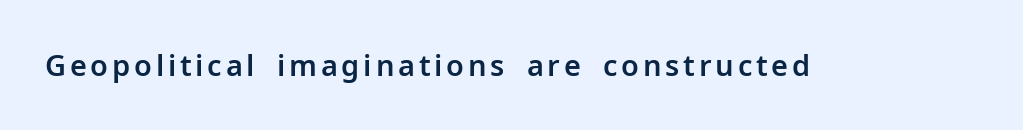
Is this a fixed-width face? No — the glyphs have proportional, varying widths. A bare baseline throughout the passage. This sample uses an upright cut, with every glyph sitting square on the baseline. Classification — sans serif.
